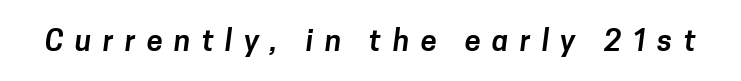
Q: Is the typeface a serif or a sans-serif typeface? A: Sans-serif.
Q: Is the text underlined? A: No.
Q: Is the spacing between letters normal or unusually wide? A: Unusually wide.
Q: Width (condensed, normal, or wide)? A: Normal.
Q: Stroke contrast? A: Low.
Q: x-height? A: Medium.
Q: Monospaced? A: No.
